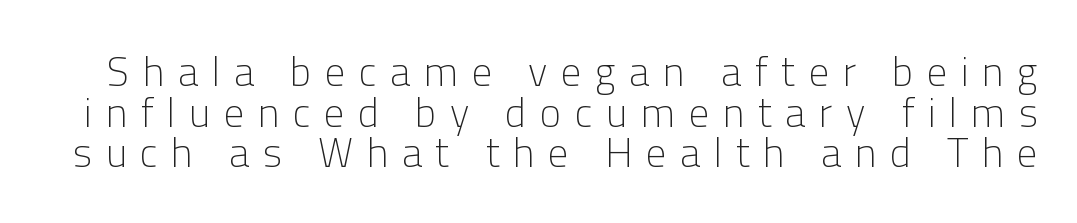
Q: Is the text bold? A: No.
Q: Is the text italic (slanted)? A: No, it is upright.
Q: Is the typeface a serif or a sans-serif typeface? A: Sans-serif.
Q: Is the text underlined? A: No.
Q: Is the spacing between letters normal or unusually wide? A: Unusually wide.
Q: Is the spacing between lines tight, normal or loose? A: Tight.
Q: Width (condensed, normal, or wide)? A: Normal.
Q: Stroke contrast? A: Low.
Q: x-height? A: Medium.
Q: Monospaced? A: No.
